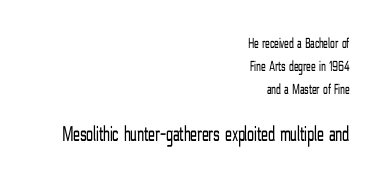
The image shows 22 px text type, upright; set right-aligned, normal line spacing (1.53x), normal letter spacing, not underlined; the second (bottom) block is 1.47x larger.
